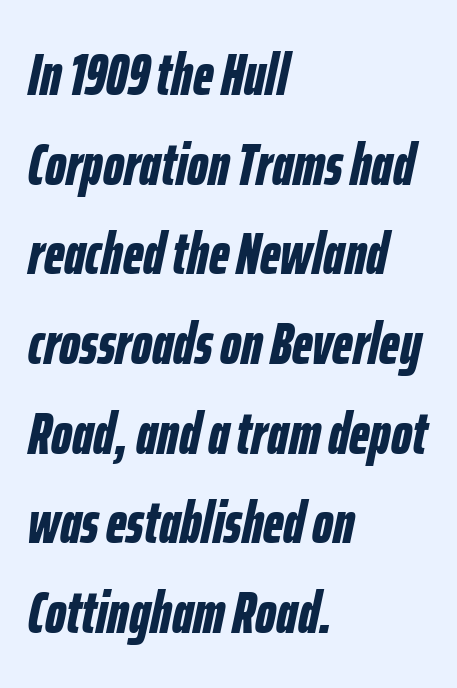
Q: Is the text bold? A: Yes.
Q: Is the text italic (slanted)? A: Yes, it leans right by about 12 degrees.
Q: Is the text underlined? A: No.
Q: How is the paragraph aligned? A: Left-aligned.
Q: Is the spacing between letters normal or unusually wide? A: Normal.
Q: Is the spacing between lines tight, normal or loose? A: Normal.
Q: Width (condensed, normal, or wide)? A: Condensed.
Q: Stroke contrast? A: Low.
Q: x-height? A: Medium.
Q: Monospaced? A: No.
